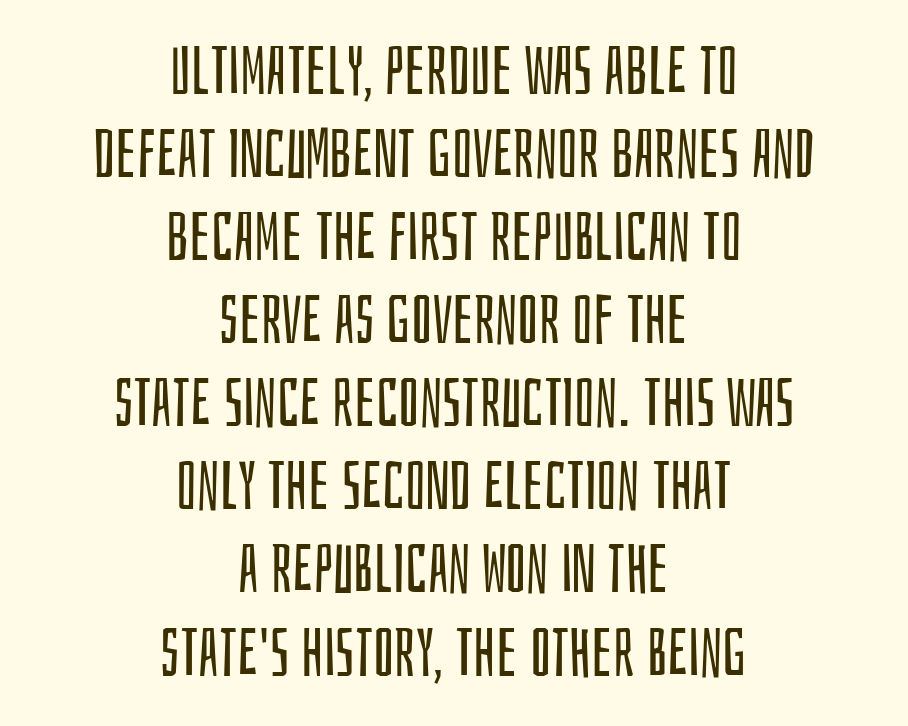
Q: Is the text bold? A: No.
Q: Is the text italic (slanted)? A: No, it is upright.
Q: Is the typeface a serif or a sans-serif typeface? A: Sans-serif.
Q: Is the text underlined? A: No.
Q: How is the paragraph aligned? A: Centered.
Q: Is the spacing between letters normal or unusually wide? A: Normal.
Q: Width (condensed, normal, or wide)? A: Condensed.
Q: Stroke contrast? A: Low.
Q: x-height? A: Large.
Q: Monospaced? A: No.
